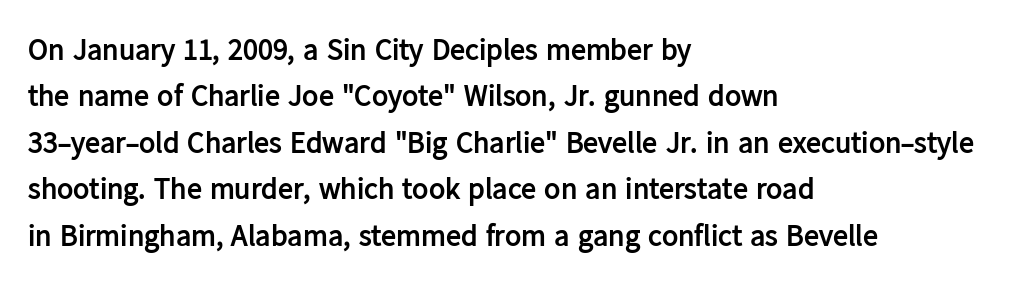
Q: Is the text bold? A: Yes.
Q: Is the text italic (slanted)? A: No, it is upright.
Q: Is the typeface a serif or a sans-serif typeface? A: Sans-serif.
Q: Is the text underlined? A: No.
Q: How is the paragraph aligned? A: Left-aligned.
Q: Is the spacing between letters normal or unusually wide? A: Normal.
Q: Is the spacing between lines tight, normal or loose? A: Normal.
Q: Width (condensed, normal, or wide)? A: Normal.
Q: Stroke contrast? A: Low.
Q: x-height? A: Medium.
Q: Monospaced? A: No.
